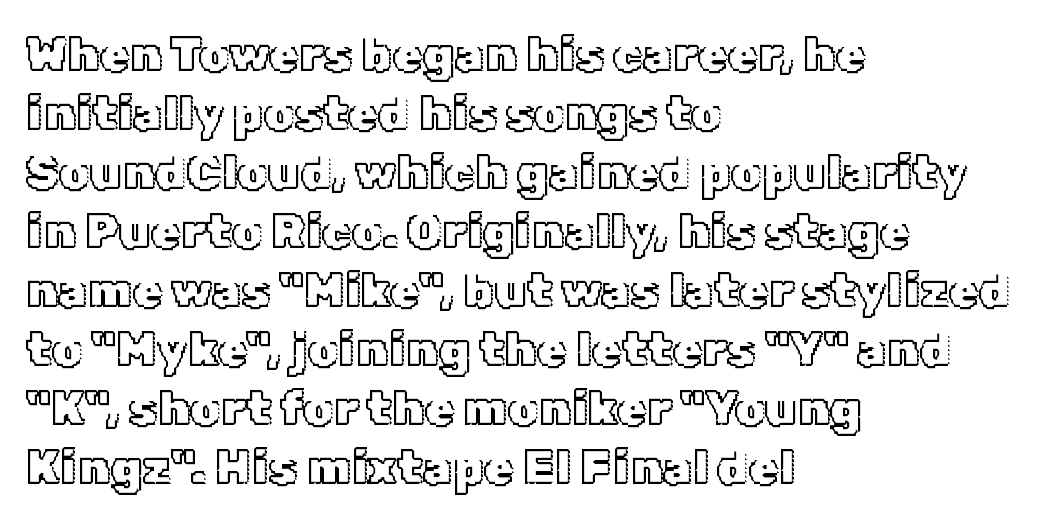
Students, note that the glyphs here touch the page at normal intervals. The font's upright variant was chosen for this text. The letters advance in unequal steps, a hallmark of proportional type. The setting favours the left margin, as ordinary paragraphs usually do. Descenders are the only things crossing below the line.
